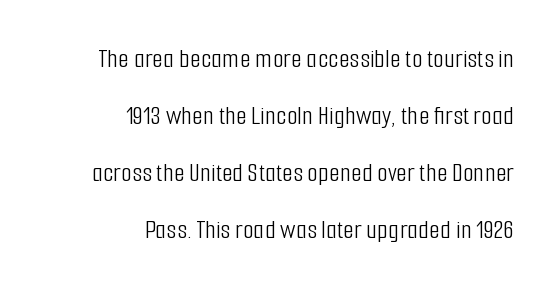
The image shows 28 px light, condensed sans-serif type, upright; set right-aligned, loose line spacing (2.03x), normal letter spacing, not underlined; low stroke contrast and a medium x-height.
